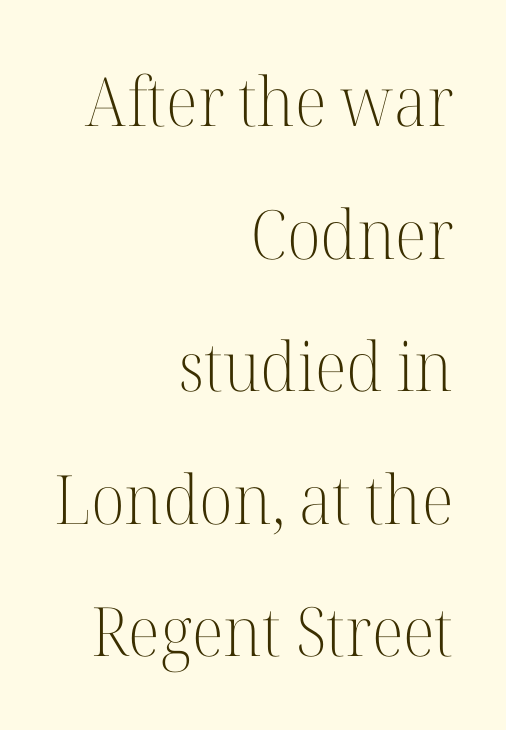
{"serif": "yes", "italic": "no", "bold": "no", "weight": "light", "width": "normal", "stroke_contrast": "high", "x_height": "medium", "monospaced": "no", "underline": "no", "align": "right", "line_spacing": "loose", "line_spacing_ratio": 1.95, "letter_spacing": "normal", "letter_spacing_em": 0.0, "glyph_px": 68}
